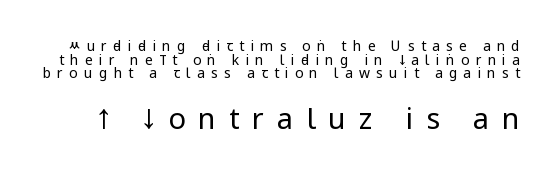
Weight: regular or lighter. What stands out about the letter spacing? Its width — letters are far apart. Are there feet on the stems? There aren't — it's a sans. Vertical strokes here are truly vertical. Does the bottom block carry the larger type? Yes, it does. No word sits above an underline.
